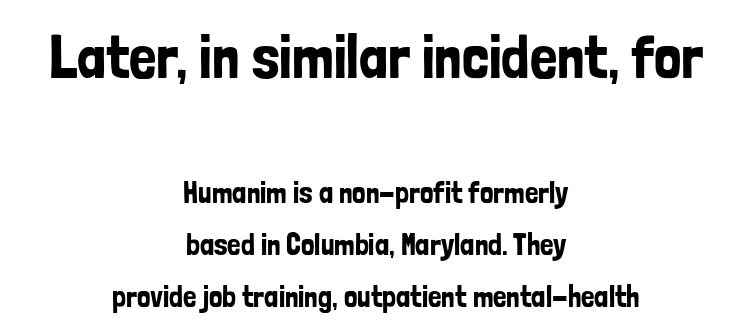
{"serif": "no", "italic": "no", "width": "condensed", "stroke_contrast": "low", "x_height": "medium", "monospaced": "no", "underline": "no", "align": "center", "line_spacing_ratio": 1.73, "letter_spacing": "normal", "letter_spacing_em": 0.0, "larger_block": "first", "size_ratio": 2.03, "glyph_px": 61}
